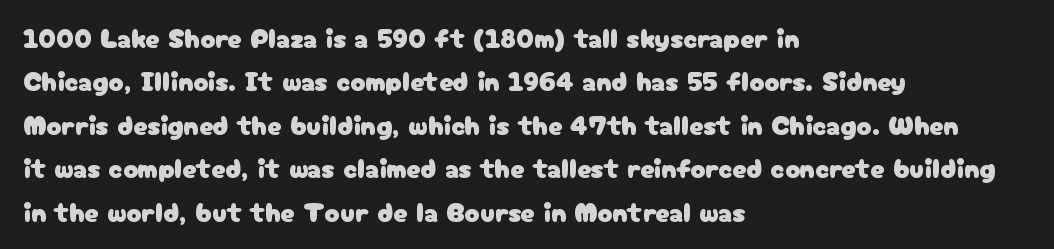
{"serif": "no", "italic": "no", "width": "normal", "stroke_contrast": "low", "x_height": "medium", "monospaced": "no", "underline": "no", "align": "left", "line_spacing": "normal", "line_spacing_ratio": 1.55, "letter_spacing": "normal", "letter_spacing_em": 0.0, "glyph_px": 28}
